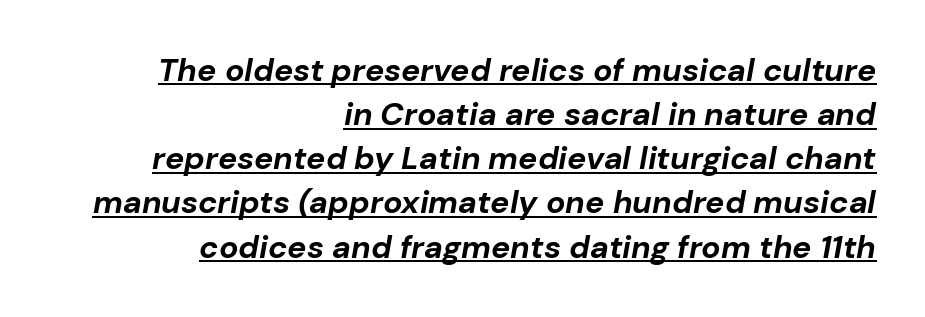
{"italic": "yes", "lean": "right", "slant_degrees": 10, "bold": "yes", "weight": "bold", "width": "normal", "stroke_contrast": "low", "x_height": "medium", "monospaced": "no", "underline": "yes", "align": "right", "line_spacing": "normal", "line_spacing_ratio": 1.38, "letter_spacing": "normal", "letter_spacing_em": 0.0, "glyph_px": 32}
